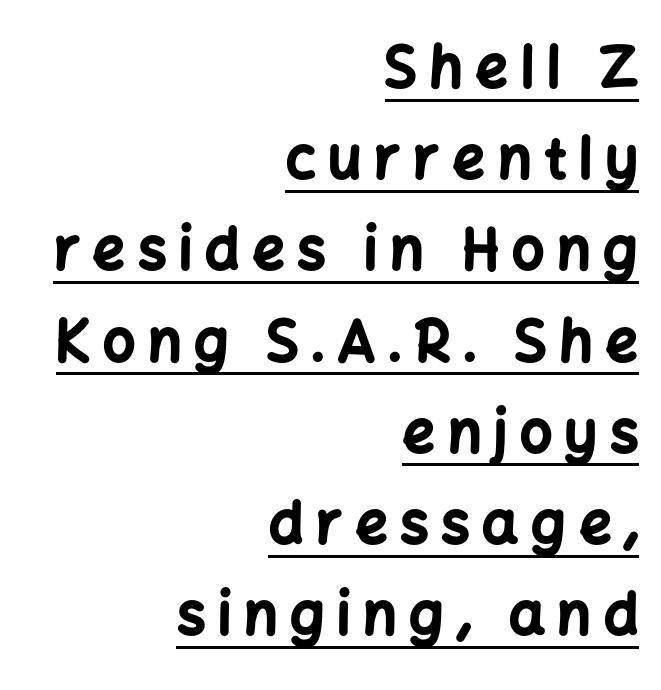
The image shows 57 px bold sans-serif type, upright; set right-aligned, normal line spacing (1.6x), unusually wide letter spacing (+0.22 em), underlined; low stroke contrast and a medium x-height.
